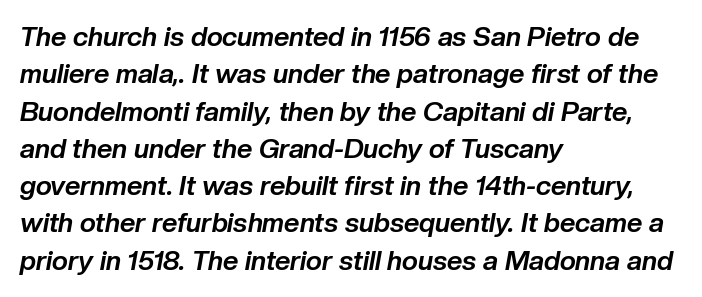
The image shows 27 px bold type, italic (leaning right); set left-aligned, normal line spacing (1.38x), normal letter spacing, not underlined.
